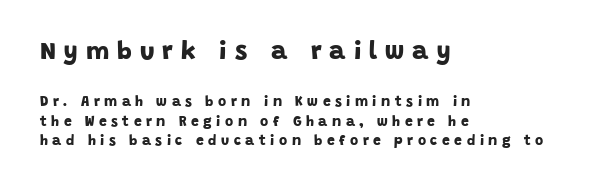
{"bold": "yes", "underline": "no", "align": "left", "line_spacing": "normal", "line_spacing_ratio": 1.4, "letter_spacing": "wide", "letter_spacing_em": 0.32, "larger_block": "first", "size_ratio": 1.79, "glyph_px": 25}
